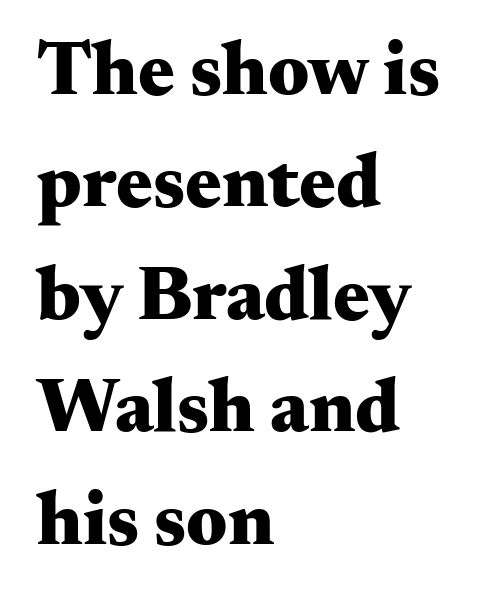
Q: Is the text bold? A: Yes.
Q: Is the text italic (slanted)? A: No, it is upright.
Q: Is the typeface a serif or a sans-serif typeface? A: Serif.
Q: Is the text underlined? A: No.
Q: How is the paragraph aligned? A: Left-aligned.
Q: Is the spacing between letters normal or unusually wide? A: Normal.
Q: Is the spacing between lines tight, normal or loose? A: Normal.
Q: Width (condensed, normal, or wide)? A: Wide.
Q: Stroke contrast? A: Medium.
Q: x-height? A: Small.
Q: Monospaced? A: No.
